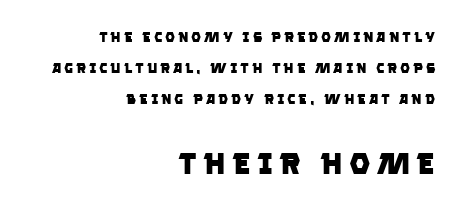
Q: Is the text bold? A: Yes.
Q: Is the typeface a serif or a sans-serif typeface? A: Sans-serif.
Q: Is the text underlined? A: No.
Q: How is the paragraph aligned? A: Right-aligned.
Q: Is the spacing between letters normal or unusually wide? A: Unusually wide.
Q: Is the spacing between lines tight, normal or loose? A: Loose.
Q: Which block of text is set in a larger size, the first (top) or the second (bottom)? A: The second (bottom) one.
Q: Width (condensed, normal, or wide)? A: Normal.
Q: Stroke contrast? A: Low.
Q: x-height? A: Large.
Q: Monospaced? A: No.
